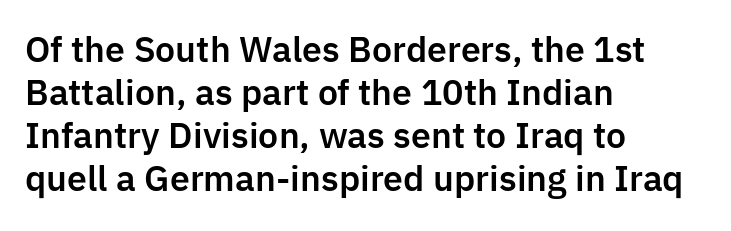
Q: Is the text italic (slanted)? A: No, it is upright.
Q: Is the typeface a serif or a sans-serif typeface? A: Sans-serif.
Q: Is the text underlined? A: No.
Q: How is the paragraph aligned? A: Left-aligned.
Q: Is the spacing between letters normal or unusually wide? A: Normal.
Q: Is the spacing between lines tight, normal or loose? A: Normal.
Q: Width (condensed, normal, or wide)? A: Normal.
Q: Stroke contrast? A: Low.
Q: x-height? A: Medium.
Q: Monospaced? A: No.
